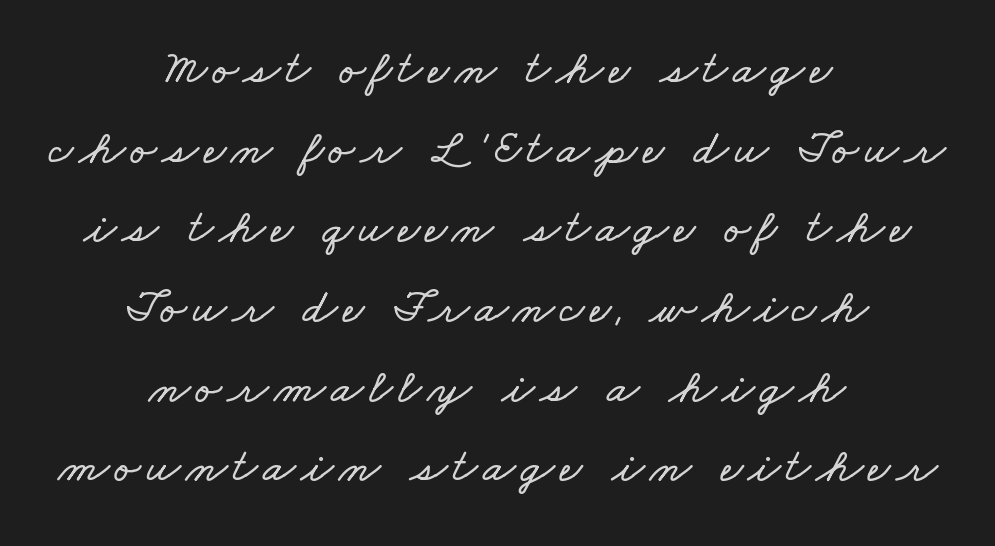
The compositor balanced each line on the midline. The string is rendered with underlining switched off. The line-height multiplier appears to be the usual default. Do the characters align in a grid? No, the font is proportional.
